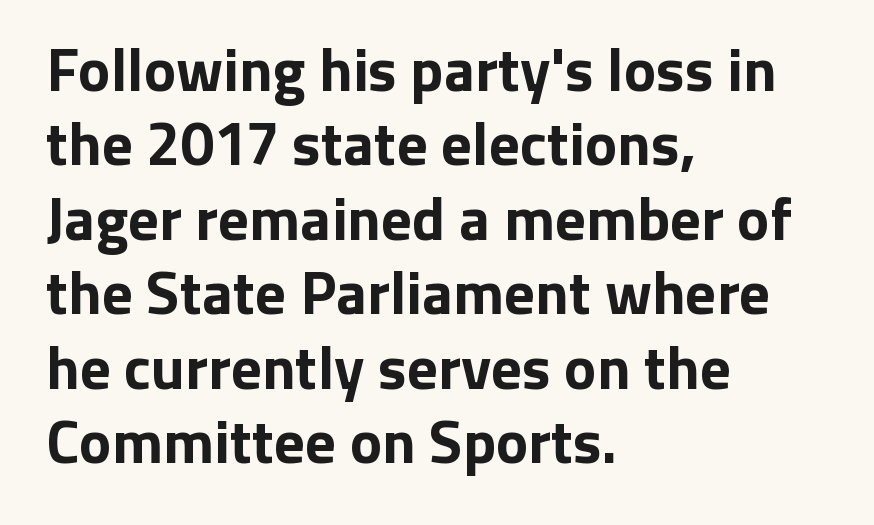
The image shows 61 px bold sans-serif type, upright; set left-aligned, line spacing 1.22x, normal letter spacing, not underlined; low stroke contrast and a medium x-height.
